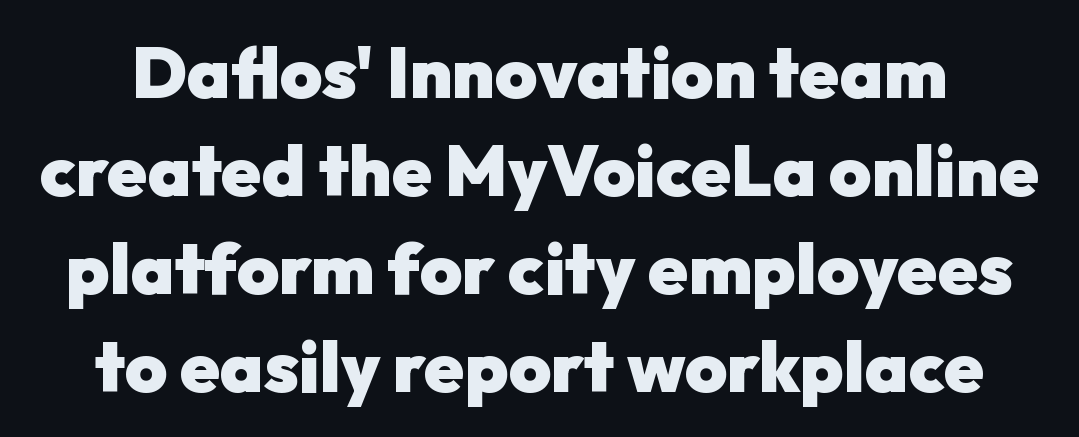
{"serif": "no", "italic": "no", "bold": "yes", "weight": "heavy", "width": "normal", "stroke_contrast": "low", "x_height": "medium", "monospaced": "no", "underline": "no", "line_spacing": "normal", "line_spacing_ratio": 1.36, "letter_spacing": "normal", "letter_spacing_em": 0.0, "glyph_px": 72}
